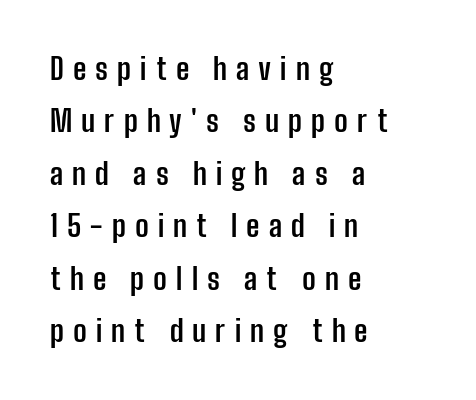
Words float on clear page, feet unadorned. The glyphs have the mass of a bold cut. Examine the stroke ends and you'll find no serifs. Honestly, the letter spacing is so wide it's the main thing you notice. Does the copy run flush right? No — it runs flush left.
